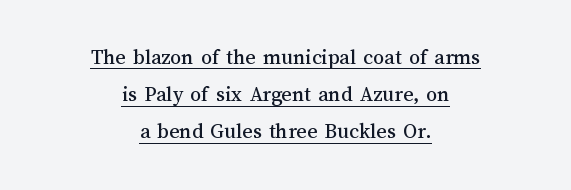
Q: Is the text italic (slanted)? A: No, it is upright.
Q: Is the text underlined? A: Yes.
Q: How is the paragraph aligned? A: Centered.
Q: Is the spacing between letters normal or unusually wide? A: Normal.
Q: Is the spacing between lines tight, normal or loose? A: Normal.
